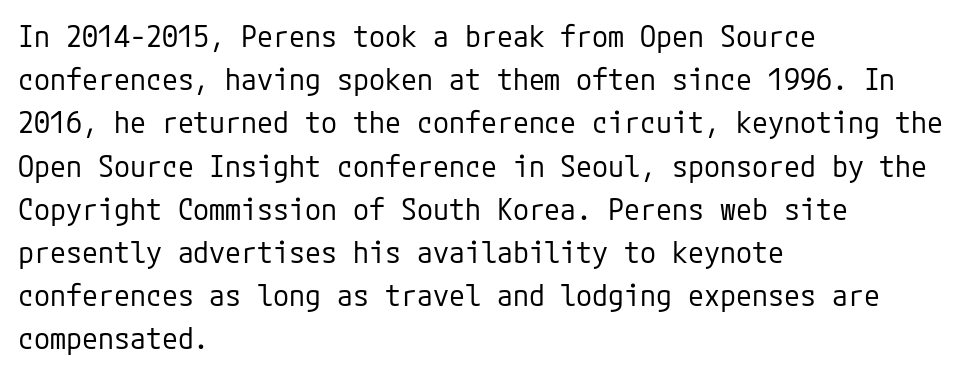
The image shows 29 px regular-weight sans-serif type, upright; set left-aligned, normal line spacing (1.49x), normal letter spacing, not underlined; low stroke contrast and a medium x-height.
